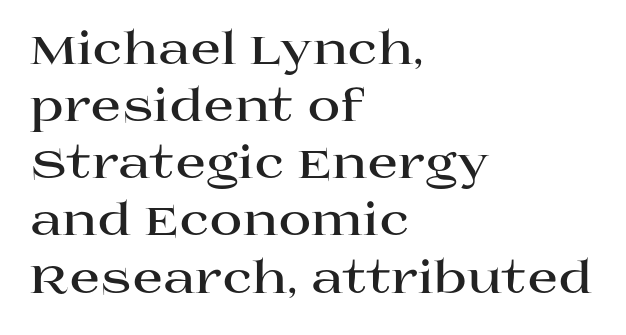
Q: Is the text bold? A: Yes.
Q: Is the text italic (slanted)? A: No, it is upright.
Q: Is the typeface a serif or a sans-serif typeface? A: Serif.
Q: Is the text underlined? A: No.
Q: How is the paragraph aligned? A: Left-aligned.
Q: Is the spacing between letters normal or unusually wide? A: Normal.
Q: Is the spacing between lines tight, normal or loose? A: Normal.
Q: Width (condensed, normal, or wide)? A: Wide.
Q: Stroke contrast? A: High.
Q: x-height? A: Large.
Q: Monospaced? A: No.
